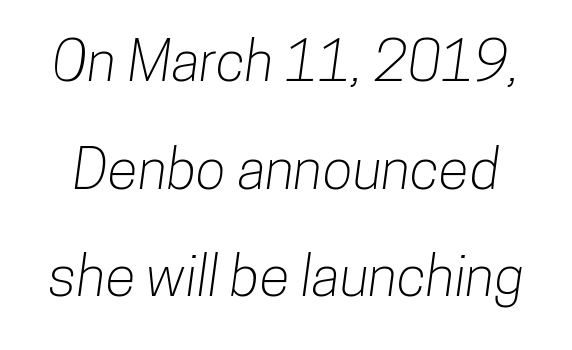
Letter spacing: default. The space beneath each line is pristine and unruled. Note: no serifs on the glyphs. Is this a fixed-width face? No — the glyphs have proportional, varying widths. The leading is generous, giving the passage an open texture.
